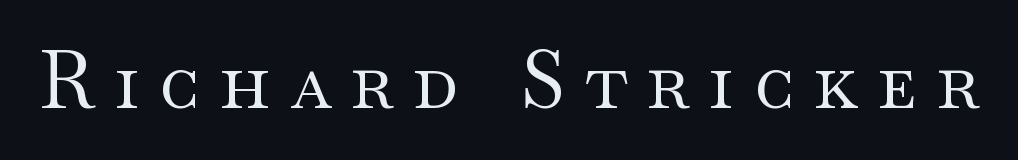
Q: Is the text bold? A: No.
Q: Is the text italic (slanted)? A: No, it is upright.
Q: Is the typeface a serif or a sans-serif typeface? A: Serif.
Q: Is the text underlined? A: No.
Q: Is the spacing between letters normal or unusually wide? A: Unusually wide.
Q: Width (condensed, normal, or wide)? A: Wide.
Q: Stroke contrast? A: Medium.
Q: x-height? A: Small.
Q: Monospaced? A: No.
